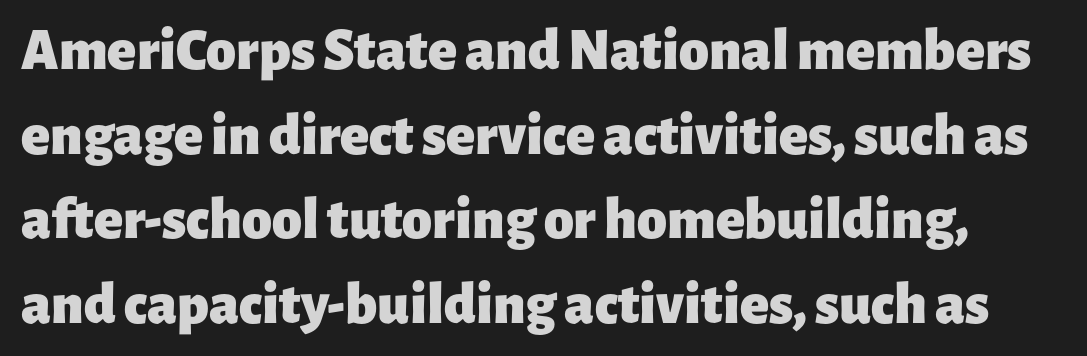
{"serif": "no", "italic": "no", "bold": "yes", "weight": "heavy", "width": "normal", "stroke_contrast": "low", "x_height": "medium", "monospaced": "no", "underline": "no", "line_spacing": "normal", "line_spacing_ratio": 1.41, "letter_spacing": "normal", "letter_spacing_em": 0.0, "glyph_px": 60}
